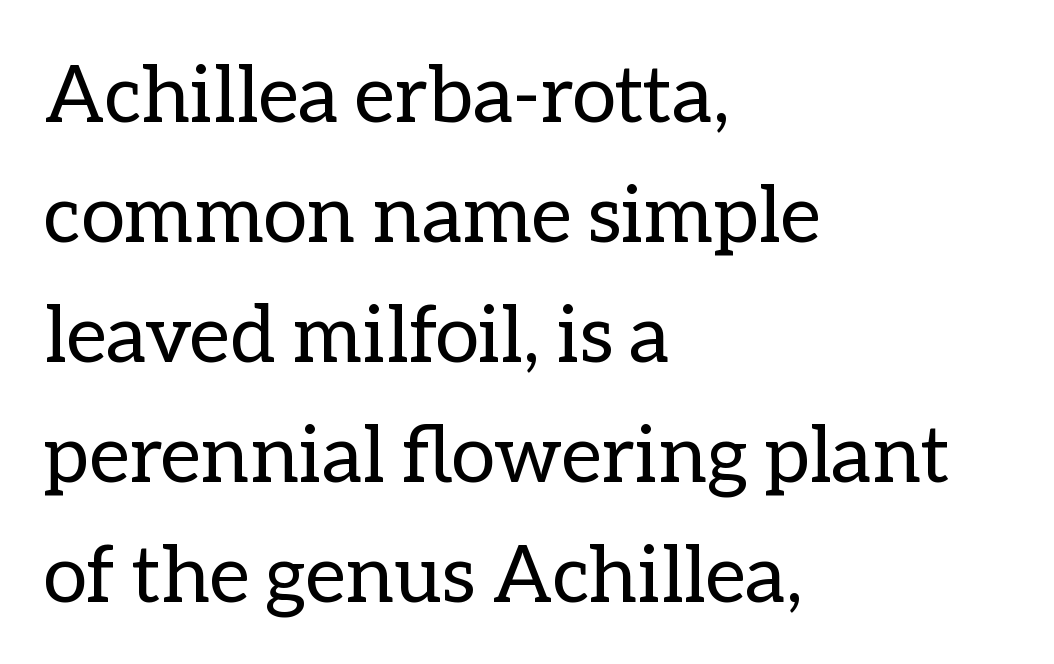
The typesetting does not lean heavy: it is not bold. Where is the straight margin? On the left. The letters advance in unequal steps, a hallmark of proportional type. Successive baselines arrive at the customary interval. The lettering stays uniformly vertical, giving the passage a roman look.
